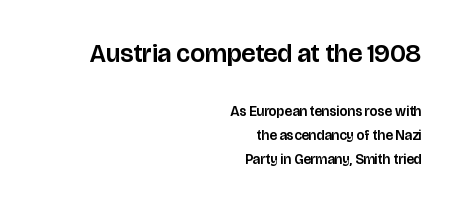
Q: Is the text italic (slanted)? A: No, it is upright.
Q: Is the text underlined? A: No.
Q: How is the paragraph aligned? A: Right-aligned.
Q: Is the spacing between letters normal or unusually wide? A: Normal.
Q: Is the spacing between lines tight, normal or loose? A: Normal.
Q: Which block of text is set in a larger size, the first (top) or the second (bottom)? A: The first (top) one.
